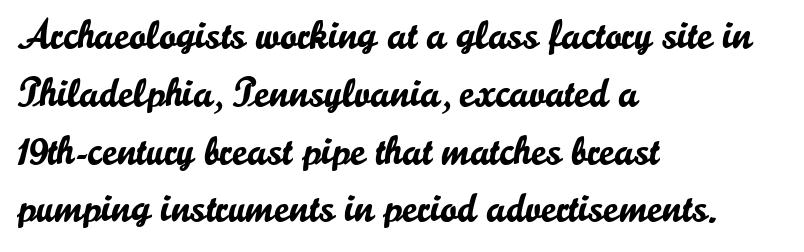
Short and long lines alike share a common starting point at left. Successive baselines arrive at the customary interval. Do the characters align in a grid? No, the font is proportional. Compared with typical body copy, the letter spacing here is the same. Serifs: no, the terminals of the letterforms are clean.
